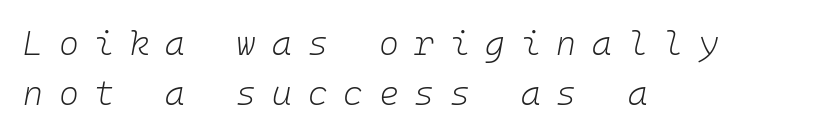
Q: Is the text bold? A: No.
Q: Is the text italic (slanted)? A: Yes, it leans right by about 10 degrees.
Q: Is the text underlined? A: No.
Q: How is the paragraph aligned? A: Left-aligned.
Q: Is the spacing between letters normal or unusually wide? A: Unusually wide.
Q: Is the spacing between lines tight, normal or loose? A: Normal.
Q: Width (condensed, normal, or wide)? A: Normal.
Q: Stroke contrast? A: Low.
Q: x-height? A: Medium.
Q: Monospaced? A: Yes.
